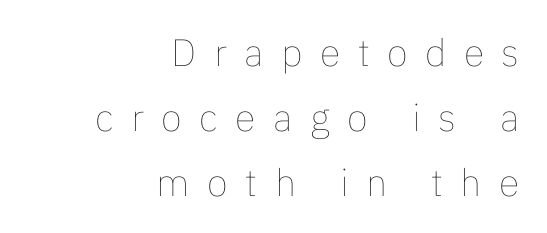
{"italic": "no", "bold": "no", "weight": "thin", "width": "normal", "stroke_contrast": "low", "x_height": "medium", "monospaced": "no", "underline": "no", "align": "right", "line_spacing_ratio": 1.71, "letter_spacing": "wide", "letter_spacing_em": 0.46, "glyph_px": 38}
